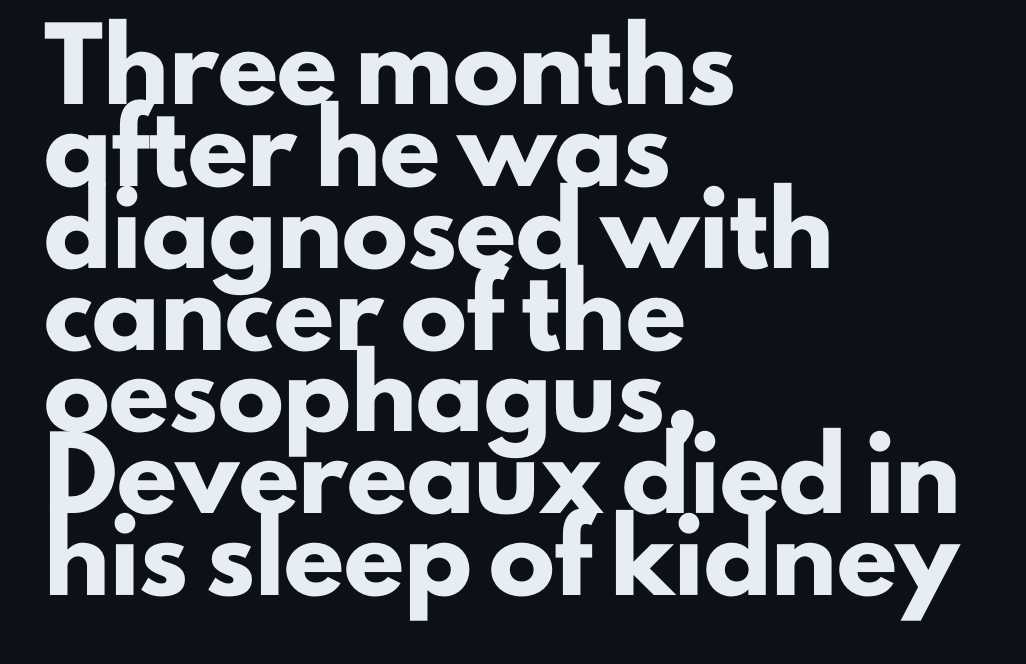
{"serif": "no", "italic": "no", "bold": "yes", "weight": "heavy", "width": "normal", "stroke_contrast": "low", "x_height": "small", "monospaced": "no", "underline": "no", "align": "left", "line_spacing_ratio": 1.24, "letter_spacing": "normal", "letter_spacing_em": 0.0, "glyph_px": 66}
